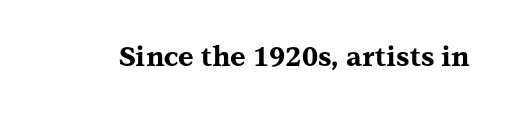
The image shows 27 px bold type, upright; set normal letter spacing, not underlined.
